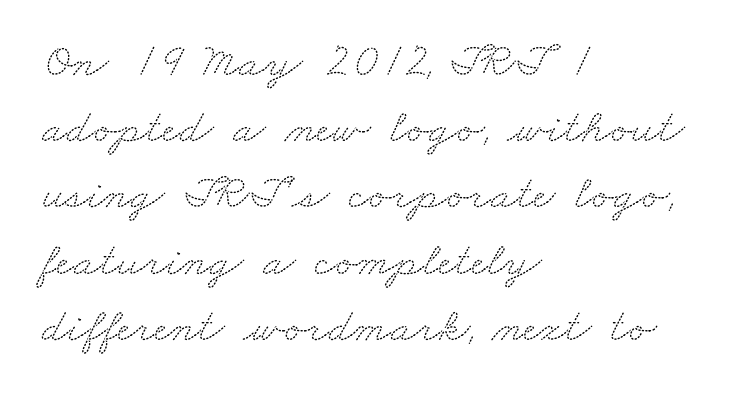
Q: Is the typeface a serif or a sans-serif typeface? A: Serif.
Q: Is the text underlined? A: No.
Q: How is the paragraph aligned? A: Left-aligned.
Q: Is the spacing between letters normal or unusually wide? A: Normal.
Q: Is the spacing between lines tight, normal or loose? A: Normal.
Q: Width (condensed, normal, or wide)? A: Wide.
Q: Stroke contrast? A: Medium.
Q: x-height? A: Small.
Q: Monospaced? A: No.
